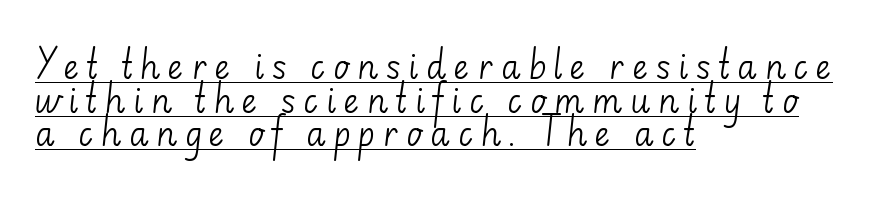
{"serif": "no", "bold": "no", "weight": "light", "width": "normal", "stroke_contrast": "low", "x_height": "small", "monospaced": "no", "underline": "yes", "align": "left", "line_spacing": "tight", "line_spacing_ratio": 1.02, "letter_spacing": "wide", "letter_spacing_em": 0.22, "glyph_px": 33}
